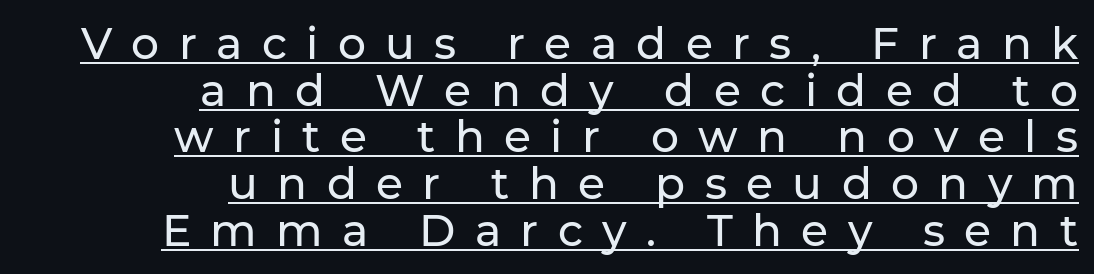
Students, observe the line beneath the letters — that is underlining. Someone cranked the tracking dial way up on this one. Do the characters align in a grid? No, the font is proportional. You could barely slide anything between these rows. The letters stand upright; this is a roman face.
